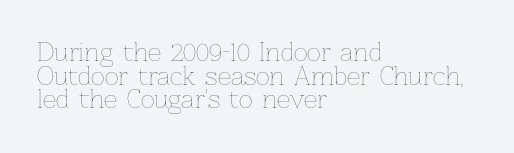
Q: Is the text bold? A: No.
Q: Is the text italic (slanted)? A: No, it is upright.
Q: Is the text underlined? A: No.
Q: How is the paragraph aligned? A: Left-aligned.
Q: Is the spacing between letters normal or unusually wide? A: Normal.
Q: Is the spacing between lines tight, normal or loose? A: Tight.
